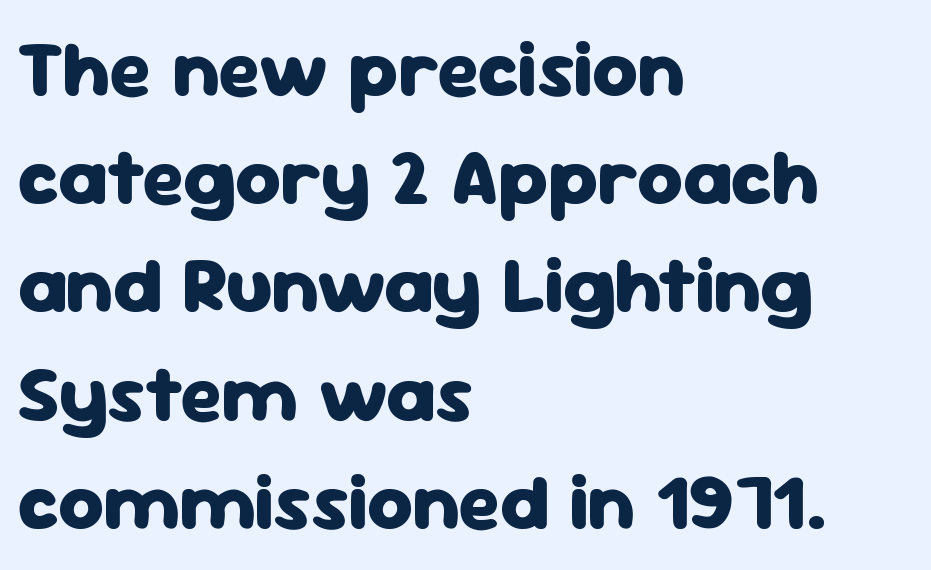
Short note: letters normally spaced. Underline: absent. I'd call this a sans setting — the letters go barefoot. You can tell it's not italic because the verticals are truly vertical. Successive baselines arrive at the customary interval. Here the designer chose a conventional face with non-uniform glyph widths.
